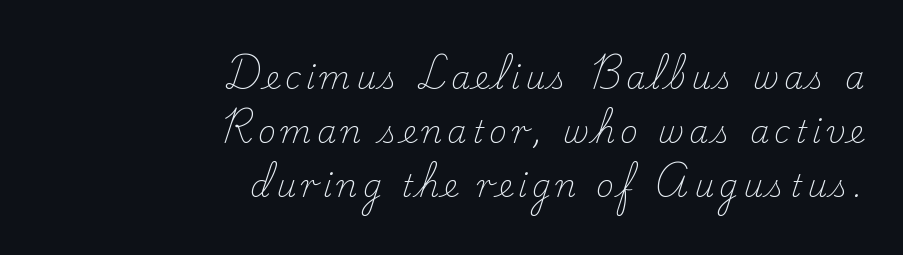
Q: Is the text bold? A: No.
Q: Is the text italic (slanted)? A: Yes.
Q: Is the typeface a serif or a sans-serif typeface? A: Serif.
Q: Is the text underlined? A: No.
Q: How is the paragraph aligned? A: Right-aligned.
Q: Width (condensed, normal, or wide)? A: Normal.
Q: Stroke contrast? A: Low.
Q: x-height? A: Small.
Q: Monospaced? A: No.
